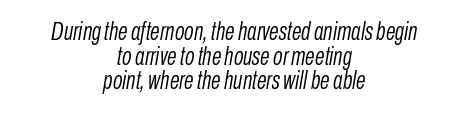
The font sits on the lighter half of the weight spectrum, regular included. Where is the straight margin? There isn't one; the lines are centered. Compared with typical body copy, the letter spacing here is the same. Tightly led — the rows are bunched. The font's italic variant was chosen for this text.
